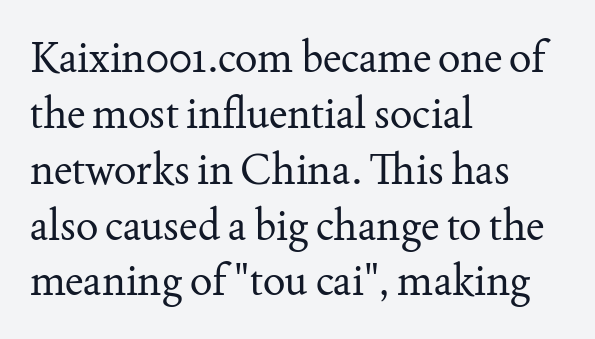
Q: Is the text bold? A: No.
Q: Is the text italic (slanted)? A: No, it is upright.
Q: Is the typeface a serif or a sans-serif typeface? A: Serif.
Q: Is the text underlined? A: No.
Q: How is the paragraph aligned? A: Left-aligned.
Q: Is the spacing between letters normal or unusually wide? A: Normal.
Q: Is the spacing between lines tight, normal or loose? A: Normal.
Q: Width (condensed, normal, or wide)? A: Normal.
Q: Stroke contrast? A: Medium.
Q: x-height? A: Small.
Q: Monospaced? A: No.
